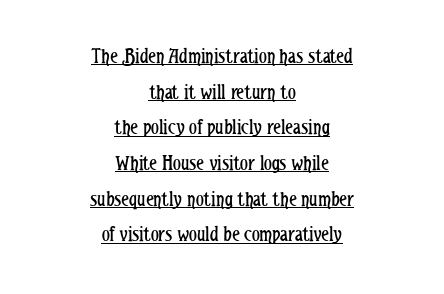
Do the letters lean? They stand straight. The rag falls on both sides of this text block equally. How are the letters spaced? Ordinarily, with no added tracking. The space between consecutive lines is moderate. The glyphs are accompanied by a horizontal stroke just below them. A light-to-regular cut is what we see here.
